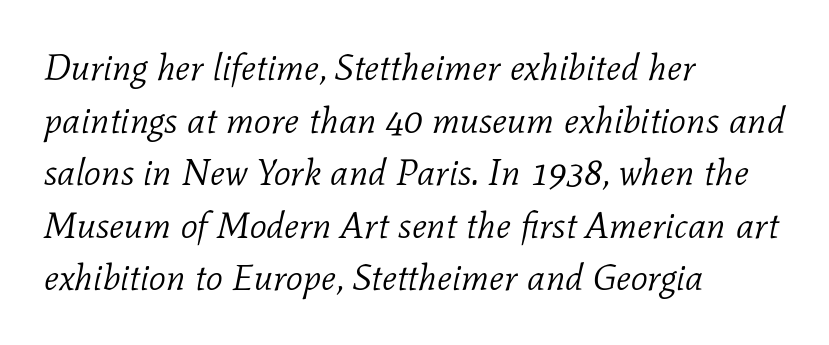
Tracking here is standard; glyphs follow each other at the usual distance. There's an unmistakable incline to the writing here. Underline: absent. This sample has the flowing, uneven cadence of proportional lettering. Compared with a centered layout, this one pins lines to the left instead.
